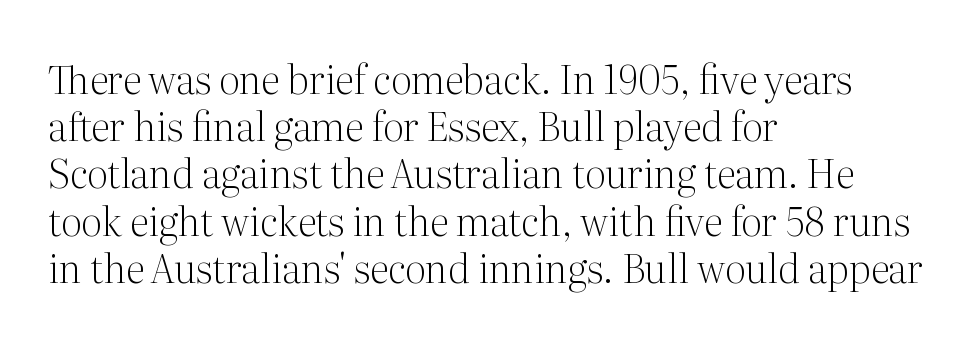
The image shows 39 px light serif type, upright; set left-aligned, line spacing 1.21x, normal letter spacing, not underlined; medium stroke contrast and a medium x-height.
